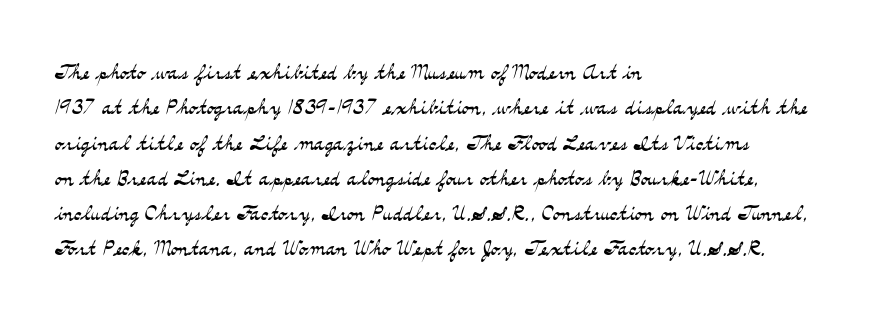
Q: Is the text bold? A: No.
Q: Is the text italic (slanted)? A: Yes.
Q: Is the typeface a serif or a sans-serif typeface? A: Serif.
Q: Is the text underlined? A: No.
Q: How is the paragraph aligned? A: Left-aligned.
Q: Is the spacing between letters normal or unusually wide? A: Normal.
Q: Is the spacing between lines tight, normal or loose? A: Normal.
Q: Width (condensed, normal, or wide)? A: Wide.
Q: Stroke contrast? A: Medium.
Q: x-height? A: Small.
Q: Monospaced? A: No.
